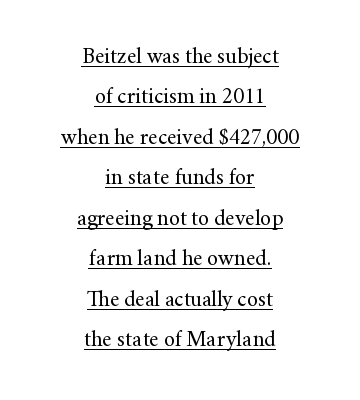
Q: Is the text bold? A: No.
Q: Is the text italic (slanted)? A: No, it is upright.
Q: Is the text underlined? A: Yes.
Q: How is the paragraph aligned? A: Centered.
Q: Is the spacing between letters normal or unusually wide? A: Normal.
